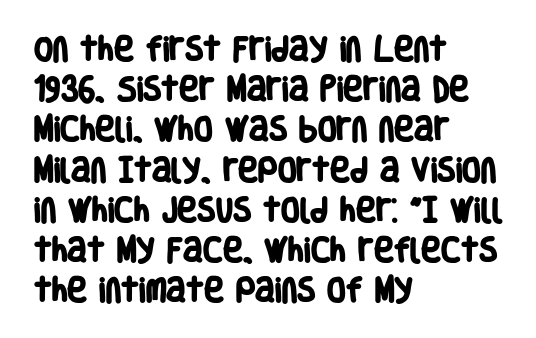
Glyph-to-glyph distance matches everyday printed text. These lines are set flush left with a ragged right edge. Words float on clear page, feet unadorned. Strokes here are thick enough to call this a true bold. The rows are spaced the way most documents space them.
